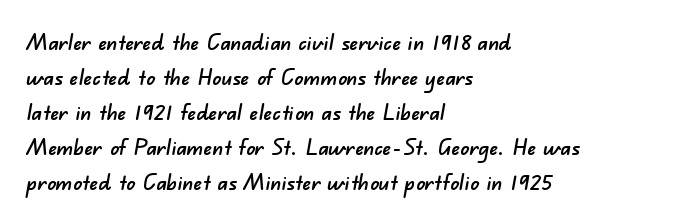
{"underline": "no", "align": "left", "line_spacing": "normal", "line_spacing_ratio": 1.59, "letter_spacing": "normal", "letter_spacing_em": 0.0, "glyph_px": 22}
